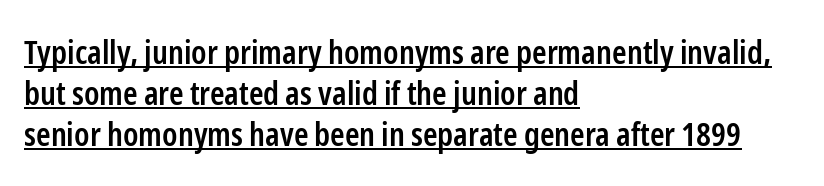
This is moderately heavy type, rendered in semibold. Serifs: no, the terminals of the letterforms are clean. In CSS terms this would be text-align: left. This sample has the flowing, uneven cadence of proportional lettering. Italic: no, the glyphs are upright roman.
